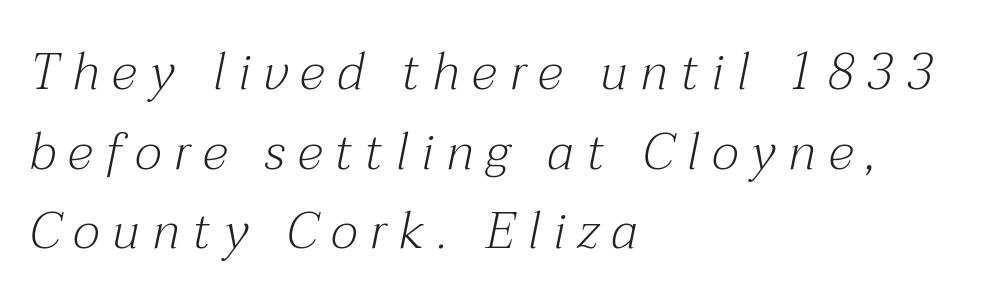
Honestly, the row spacing looks completely unremarkable. Looking at the ascenders, they clearly lean. The font sits on the lighter half of the weight spectrum, regular included. The text block is weighted toward the left margin, trailing off unevenly rightward. The line texture is sparse and dotted thanks to wide tracking.
